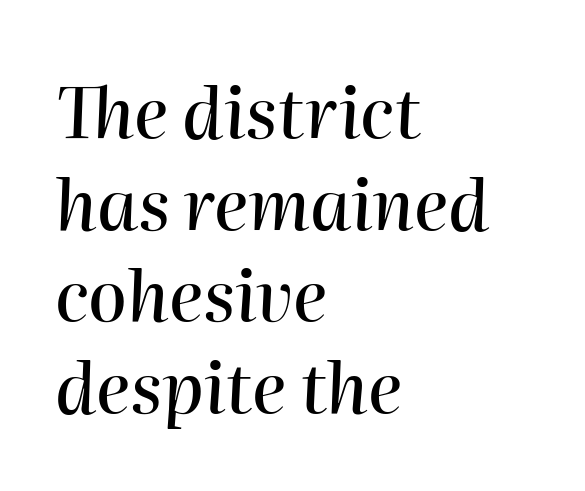
Q: Is the text italic (slanted)? A: Yes, it leans right by about 2 degrees.
Q: Is the text underlined? A: No.
Q: How is the paragraph aligned? A: Left-aligned.
Q: Is the spacing between letters normal or unusually wide? A: Normal.
Q: Is the spacing between lines tight, normal or loose? A: Normal.
Q: Width (condensed, normal, or wide)? A: Normal.
Q: Stroke contrast? A: High.
Q: x-height? A: Medium.
Q: Monospaced? A: No.
